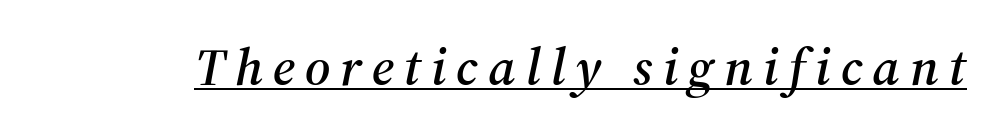
{"serif": "yes", "italic": "yes", "lean": "right", "slant_degrees": 12, "width": "normal", "stroke_contrast": "medium", "x_height": "medium", "monospaced": "no", "underline": "yes", "glyph_px": 53}
